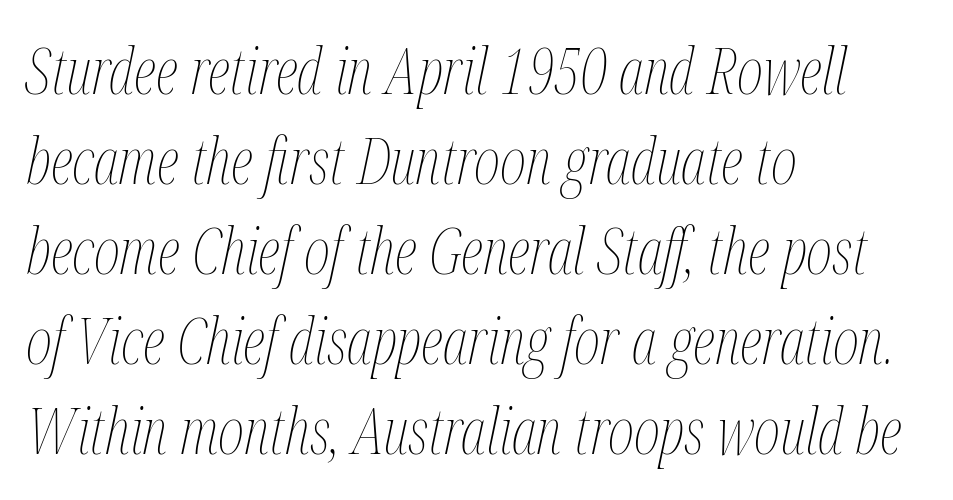
A student would call this left alignment; a typographer would say flush left, rag right. Compared with a typical body face, this is equally light or lighter still. Tall strokes in this sample are angled rather than plumb. Caption: standard tracking, unaltered. Check under the words: just untouched page.
